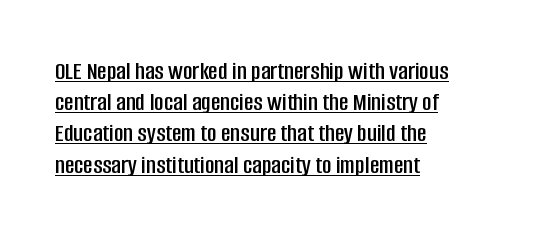
The image shows 26 px text type, upright; set left-aligned, line spacing 1.2x, normal letter spacing, underlined.
